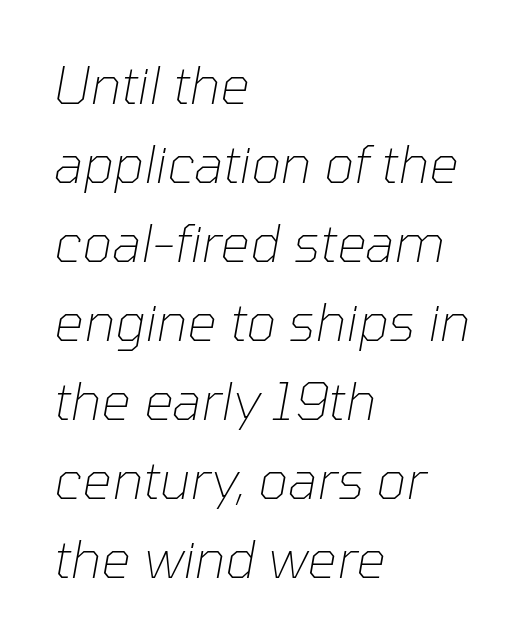
The image shows 52 px thin type, italic (leaning right); set left-aligned, normal line spacing (1.52x), normal letter spacing, not underlined; low stroke contrast and a medium x-height.
